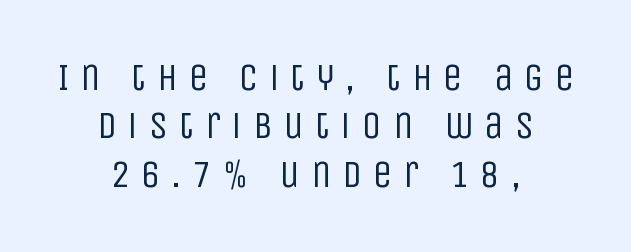
Stroke thickness stays within the range of a standard reading face or lighter. Words float on clear page, feet unadorned. The rendering uses natural spacing where letterforms have individual widths. The specimen reads as upright at a glance. Alignment: centered. Characters follow at a spacing far wider than the type designer built in.
